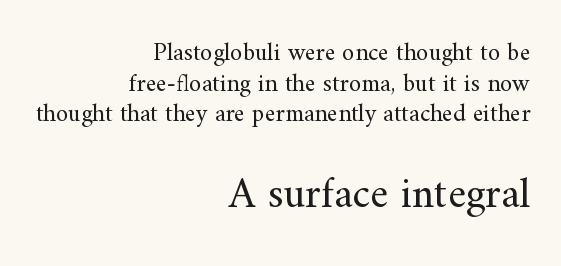
{"serif": "yes", "italic": "no", "bold": "no", "weight": "regular", "width": "normal", "stroke_contrast": "medium", "x_height": "small", "monospaced": "no", "underline": "no", "align": "right", "line_spacing_ratio": 1.23, "letter_spacing": "normal", "letter_spacing_em": 0.0, "larger_block": "second", "size_ratio": 1.72, "glyph_px": 43}
